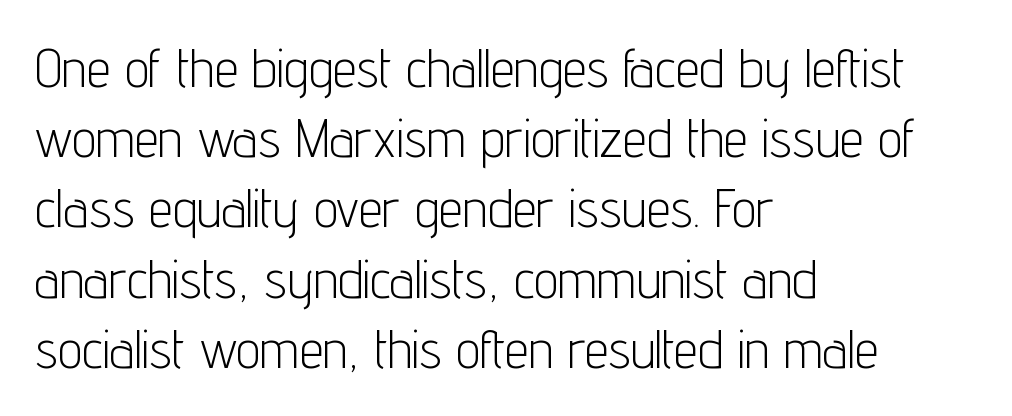
The image shows 54 px light, condensed sans-serif type, upright; set left-aligned, normal line spacing (1.3x), normal letter spacing, not underlined; low stroke contrast and a medium x-height.
